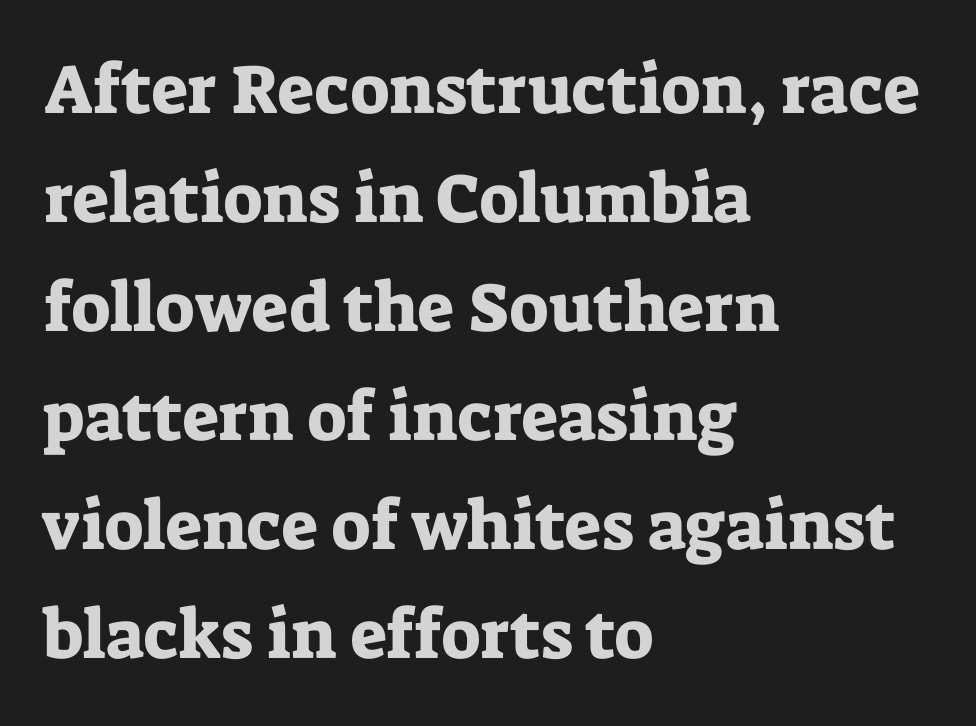
The image shows 69 px serif type, upright; set left-aligned, normal line spacing (1.58x), normal letter spacing, not underlined; low stroke contrast and a medium x-height.
